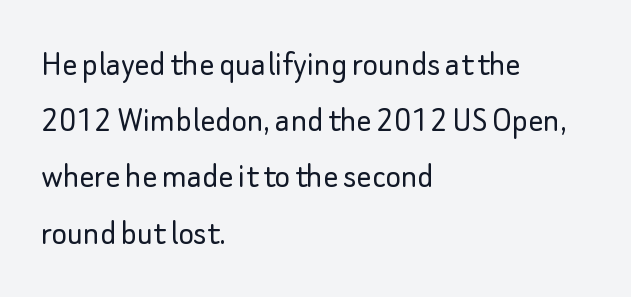
The image shows 37 px light sans-serif type, upright; set left-aligned, normal line spacing (1.52x), normal letter spacing, not underlined; low stroke contrast and a small x-height.
